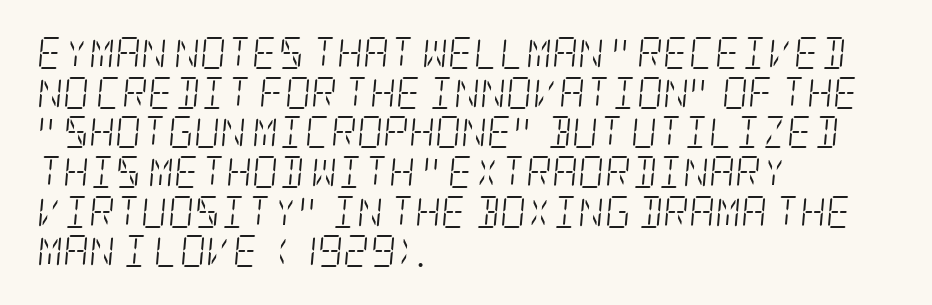
{"serif": "yes", "italic": "yes", "lean": "right", "slant_degrees": 5, "bold": "no", "weight": "light", "width": "condensed", "stroke_contrast": "low", "x_height": "large", "underline": "no", "align": "left", "line_spacing_ratio": 1.24, "letter_spacing": "normal", "letter_spacing_em": 0.0, "glyph_px": 32}
